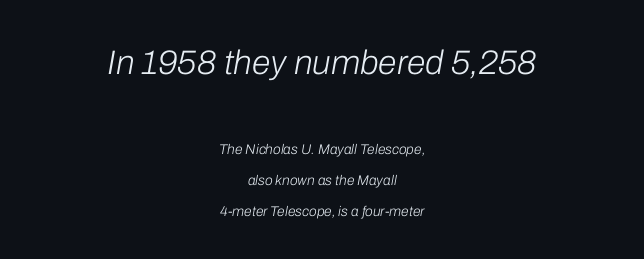
{"italic": "yes", "lean": "right", "slant_degrees": 10, "bold": "no", "weight": "light", "width": "normal", "stroke_contrast": "low", "x_height": "medium", "monospaced": "no", "underline": "no", "align": "center", "line_spacing": "loose", "line_spacing_ratio": 2.21, "letter_spacing": "normal", "letter_spacing_em": 0.0, "larger_block": "first", "size_ratio": 2.43, "glyph_px": 34}
